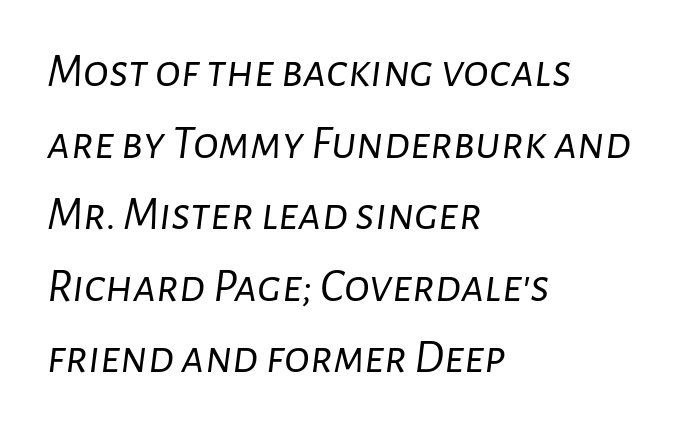
The image shows 48 px light type, italic (leaning right); set left-aligned, normal line spacing (1.49x), normal letter spacing, not underlined; low stroke contrast and a medium x-height.
